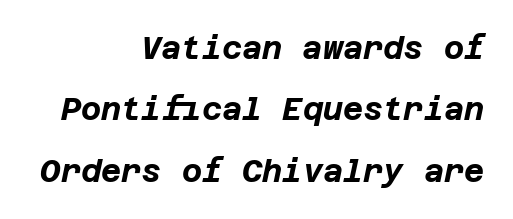
Q: Is the text bold? A: Yes.
Q: Is the text italic (slanted)? A: Yes, it leans right by about 12 degrees.
Q: Is the text underlined? A: No.
Q: How is the paragraph aligned? A: Right-aligned.
Q: Is the spacing between letters normal or unusually wide? A: Normal.
Q: Is the spacing between lines tight, normal or loose? A: Loose.
Q: Width (condensed, normal, or wide)? A: Normal.
Q: Stroke contrast? A: Low.
Q: x-height? A: Large.
